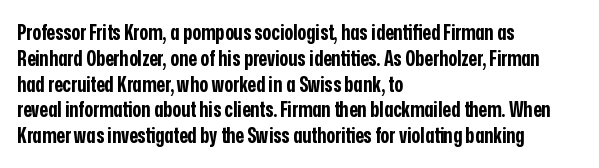
The image shows 21 px bold type, upright; set left-aligned, line spacing 1.23x, normal letter spacing, not underlined.
